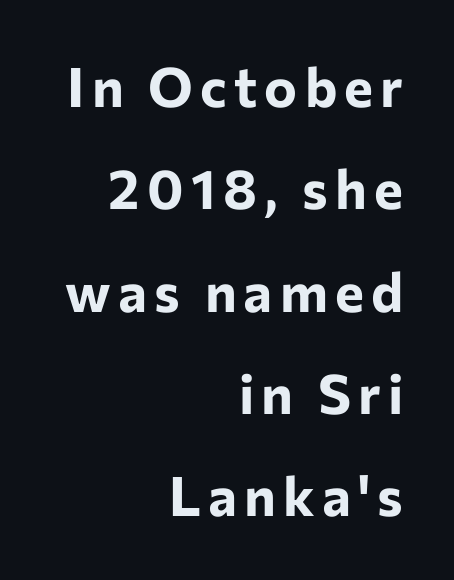
Q: Is the text bold? A: Yes.
Q: Is the text italic (slanted)? A: No, it is upright.
Q: Is the typeface a serif or a sans-serif typeface? A: Sans-serif.
Q: Is the text underlined? A: No.
Q: How is the paragraph aligned? A: Right-aligned.
Q: Width (condensed, normal, or wide)? A: Normal.
Q: Stroke contrast? A: Low.
Q: x-height? A: Medium.
Q: Monospaced? A: No.
